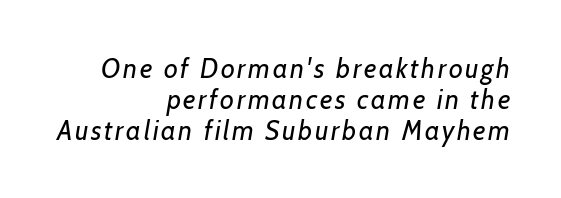
Lines of text with bare space underneath. Baseline-to-baseline distance is barely more than the letter height. A flush-right, rag-left setting is used for this passage. This is not heavy type; no bold has been used.
